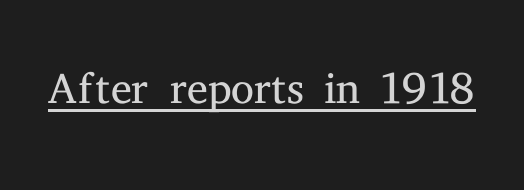
{"serif": "yes", "italic": "no", "bold": "no", "weight": "light", "width": "normal", "stroke_contrast": "medium", "x_height": "medium", "monospaced": "no", "underline": "yes", "letter_spacing": "normal", "letter_spacing_em": 0.0, "glyph_px": 65}
